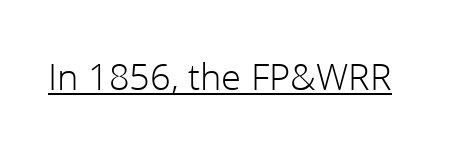
Q: Is the text bold? A: No.
Q: Is the text italic (slanted)? A: No, it is upright.
Q: Is the typeface a serif or a sans-serif typeface? A: Sans-serif.
Q: Is the text underlined? A: Yes.
Q: Is the spacing between letters normal or unusually wide? A: Normal.
Q: Width (condensed, normal, or wide)? A: Normal.
Q: Stroke contrast? A: Low.
Q: x-height? A: Medium.
Q: Monospaced? A: No.
